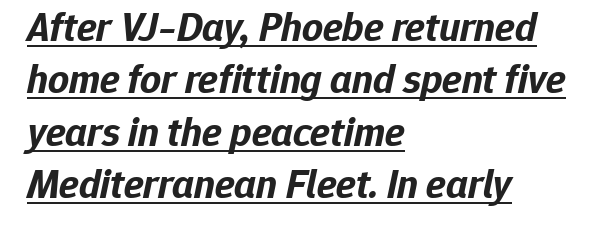
The image shows 41 px bold type, italic (leaning right); set left-aligned, normal line spacing (1.28x), normal letter spacing, underlined; low stroke contrast and a medium x-height.
